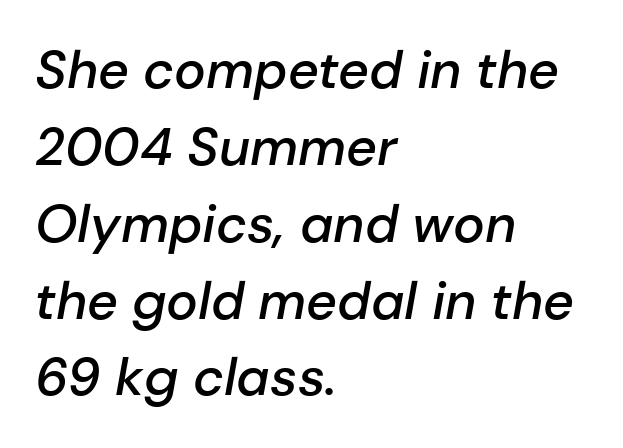
The image shows 53 px semibold type, italic (leaning right); set left-aligned, normal line spacing (1.45x), normal letter spacing, not underlined; low stroke contrast and a medium x-height.
